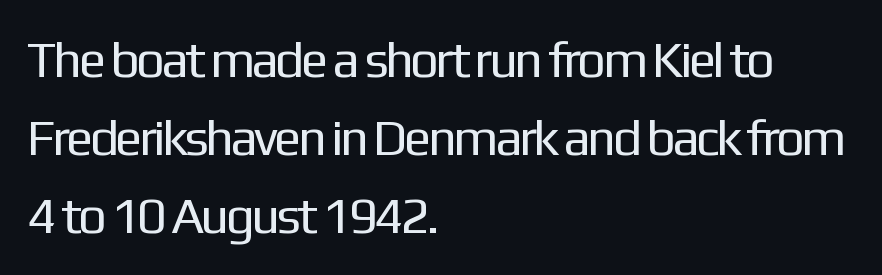
Stems and bowls with no extra thickness — not bold. Underline: absent. Where is the straight margin? On the left. The text was rendered using a sans face with plain stroke endings. Upright lettering throughout.
